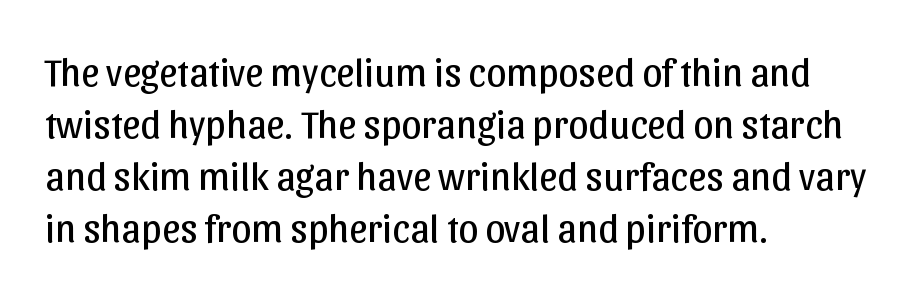
{"serif": "no", "italic": "no", "bold": "no", "weight": "regular", "width": "normal", "stroke_contrast": "low", "x_height": "medium", "monospaced": "no", "underline": "no", "align": "left", "line_spacing": "normal", "line_spacing_ratio": 1.3, "letter_spacing": "normal", "letter_spacing_em": 0.0, "glyph_px": 40}
